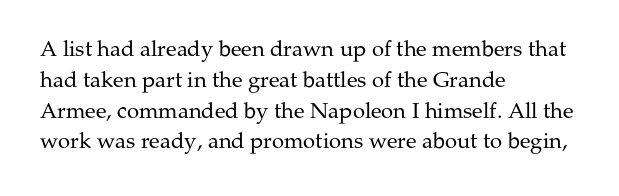
Summary of vertical rhythm: regular, with standard interline spacing. Short note: letters normally spaced. The font's upright variant was chosen for this text. Casual observation: everything's shoved over to the left.
